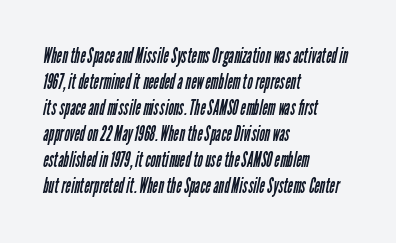
One-word summary of the alignment: left. Spacing between characters is what you'd get straight out of the box. A bare baseline throughout the passage. The weight would be labelled regular, book, light, or lighter still.
